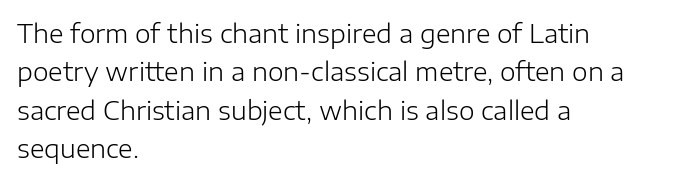
{"italic": "no", "bold": "no", "underline": "no", "align": "left", "line_spacing": "normal", "line_spacing_ratio": 1.54, "letter_spacing": "normal", "letter_spacing_em": 0.0, "glyph_px": 25}
